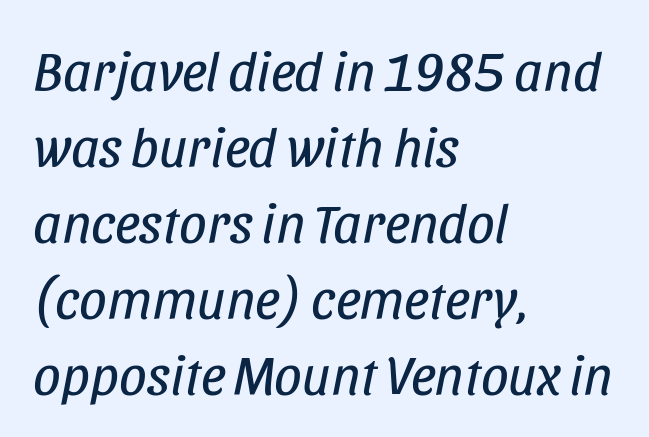
A typesetter would mark this as italic. Weight class: somewhere from thin through regular. Short note: letters normally spaced. Varying glyph widths throughout — classic text-font behaviour.
